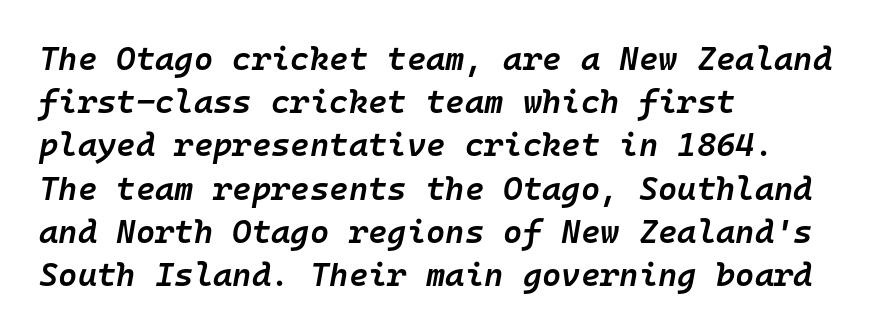
A classic flush-left, rag-right setting is used for this passage. Descender tails drop into unmarked territory. Slanted lettering throughout. The font is running at a semibold setting, under full bold. A typesetter would call this monospace, since all characters share one set width.
